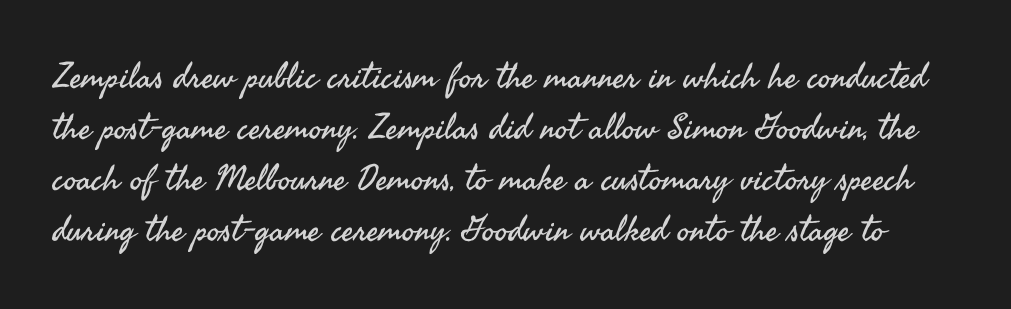
{"serif": "no", "bold": "no", "weight": "regular", "width": "normal", "stroke_contrast": "medium", "x_height": "small", "monospaced": "no", "underline": "no", "line_spacing": "normal", "line_spacing_ratio": 1.46, "letter_spacing": "normal", "letter_spacing_em": 0.0, "glyph_px": 35}
